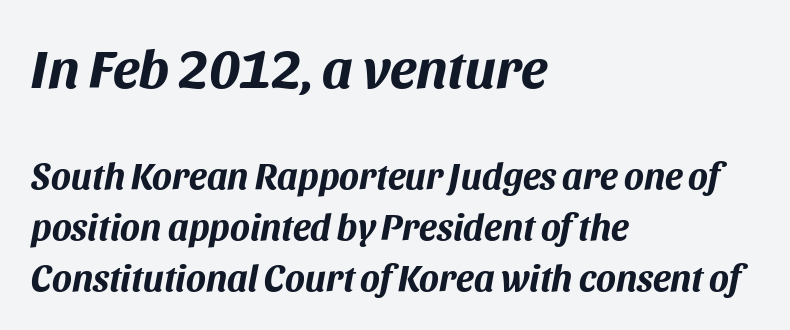
The image shows 55 px bold type, italic (leaning right); set left-aligned, normal line spacing (1.38x), normal letter spacing, not underlined; the first (top) block is 1.49x larger; medium stroke contrast and a large x-height.
